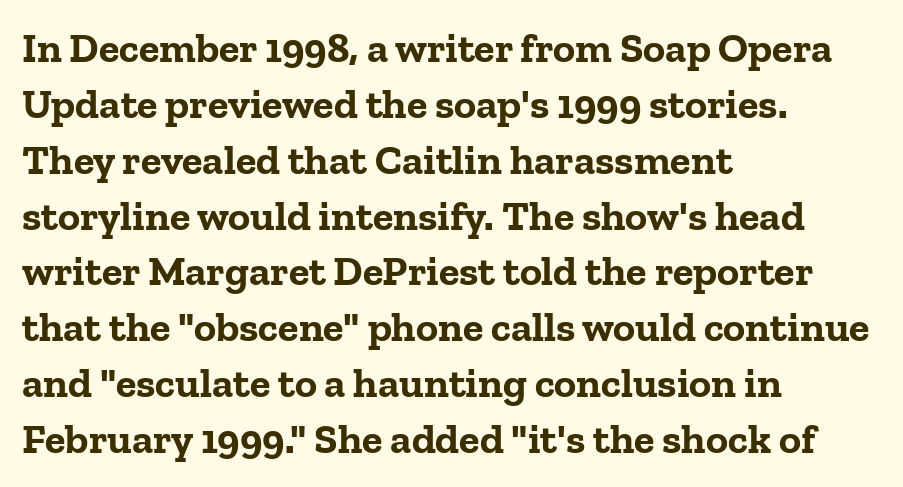
Reading down the column, the eye jumps a familiar distance to each next line. As a designer I'd log this as weight 700, bold. Beneath every word, the page is bare. A classic flush-left, rag-right setting is used for this passage.
